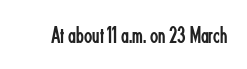
{"italic": "no", "bold": "no", "underline": "no", "letter_spacing": "normal", "letter_spacing_em": 0.0, "glyph_px": 24}
